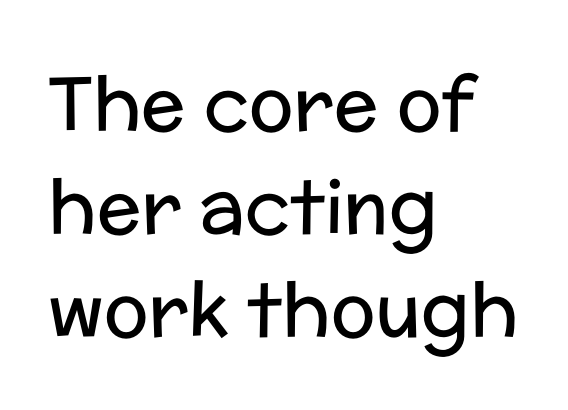
{"serif": "no", "italic": "no", "bold": "no", "weight": "regular", "width": "normal", "stroke_contrast": "low", "x_height": "medium", "monospaced": "no", "underline": "no", "align": "left", "line_spacing": "normal", "line_spacing_ratio": 1.39, "letter_spacing": "normal", "letter_spacing_em": 0.0, "glyph_px": 74}
